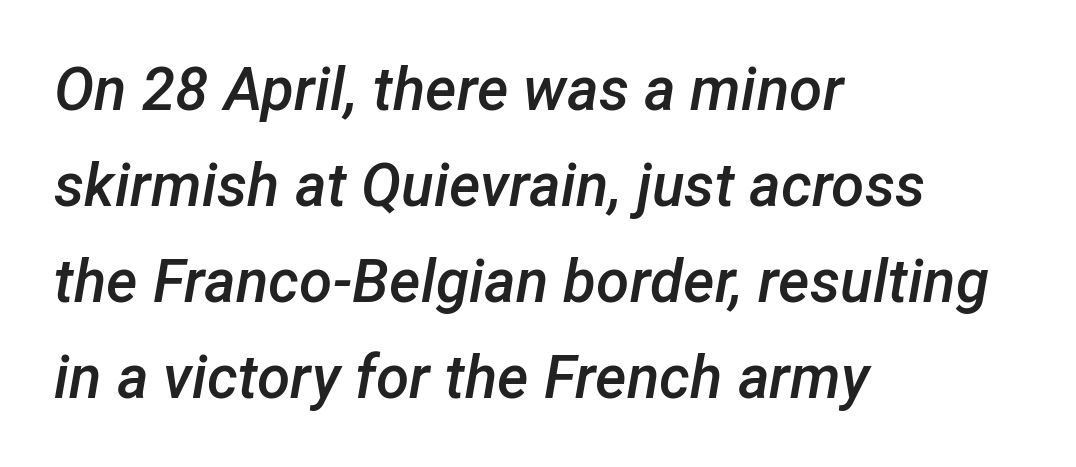
The image shows 60 px semibold type, italic (leaning right); set left-aligned, normal line spacing (1.6x), normal letter spacing, not underlined; low stroke contrast and a medium x-height.
